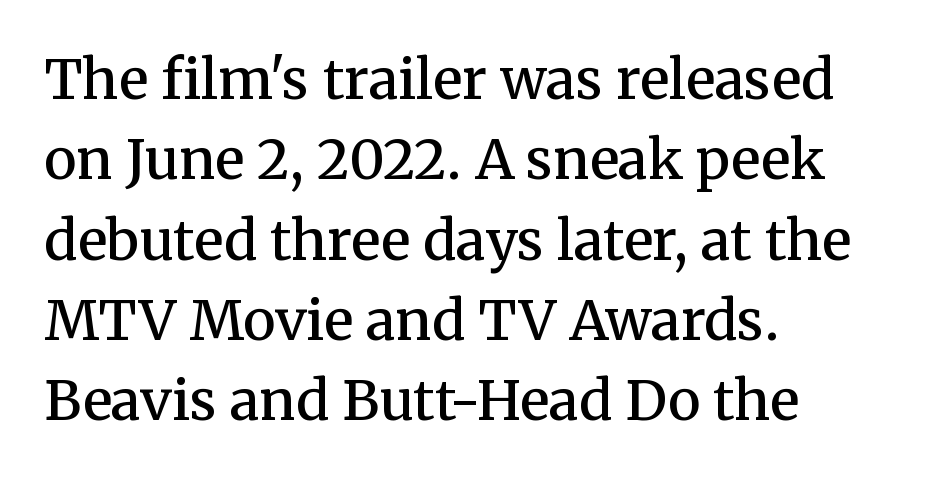
{"serif": "yes", "italic": "no", "bold": "semi", "weight": "semibold", "width": "normal", "stroke_contrast": "medium", "x_height": "medium", "monospaced": "no", "underline": "no", "align": "left", "line_spacing": "normal", "line_spacing_ratio": 1.46, "letter_spacing": "normal", "letter_spacing_em": 0.0, "glyph_px": 55}
